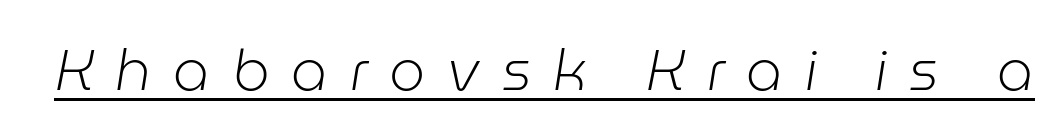
The image shows 57 px light type, italic (leaning right); set unusually wide letter spacing (+0.38 em), underlined; low stroke contrast and a medium x-height.
